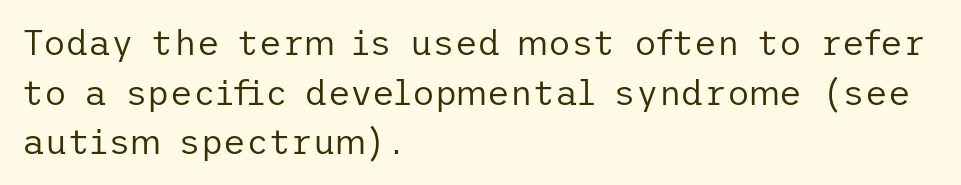
{"serif": "no", "italic": "no", "bold": "no", "weight": "regular", "width": "normal", "stroke_contrast": "low", "x_height": "medium", "underline": "no", "align": "left", "line_spacing": "normal", "line_spacing_ratio": 1.42, "letter_spacing": "normal", "letter_spacing_em": 0.0, "glyph_px": 35}
